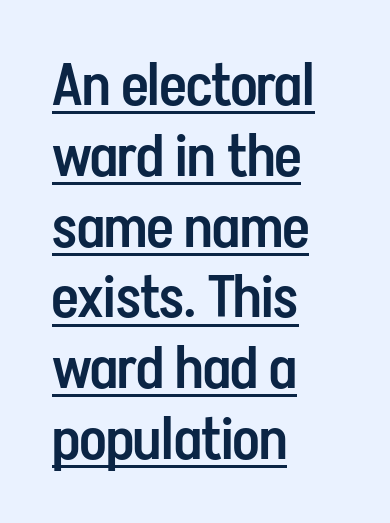
The typesetter has applied underlining to the passage shown. As a designer I'd log this as weight 600, semibold. This sample uses a sans-serif face. Note the varied advance widths — an 'i' is clearly narrower than an 'm'.
